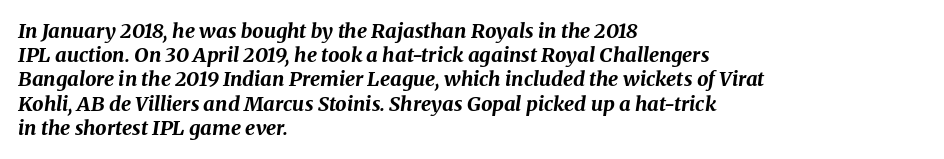
Q: Is the text bold? A: Yes.
Q: Is the text italic (slanted)? A: Yes, it leans right by about 8 degrees.
Q: Is the text underlined? A: No.
Q: How is the paragraph aligned? A: Left-aligned.
Q: Is the spacing between letters normal or unusually wide? A: Normal.
